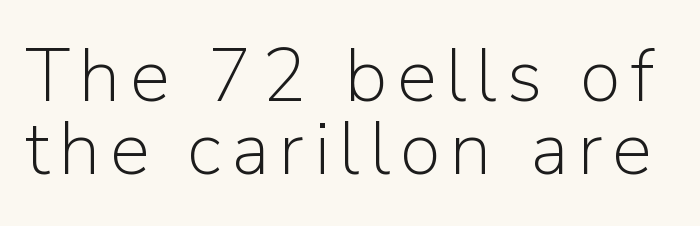
Does the lettering tilt? It doesn't — this is upright. A bare baseline throughout the passage. If you measured baseline to baseline, you'd find a short distance. Unbolded letterforms with no extra heft.
